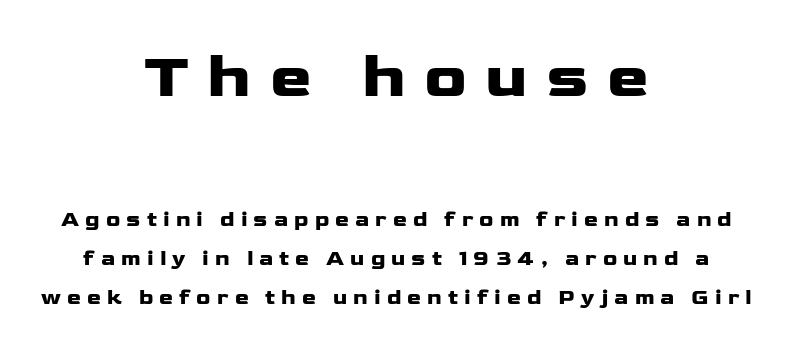
The image shows 63 px heavy, wide sans-serif type, upright; set centered, line spacing 1.86x, unusually wide letter spacing (+0.29 em), not underlined; the first (top) block is 3.0x larger; low stroke contrast and a medium x-height.
